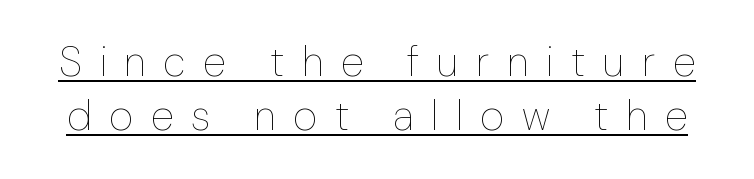
Q: Is the text bold? A: No.
Q: Is the text italic (slanted)? A: No, it is upright.
Q: Is the text underlined? A: Yes.
Q: Is the spacing between letters normal or unusually wide? A: Unusually wide.
Q: Is the spacing between lines tight, normal or loose? A: Normal.
Q: Width (condensed, normal, or wide)? A: Normal.
Q: Stroke contrast? A: Low.
Q: x-height? A: Medium.
Q: Monospaced? A: No.
